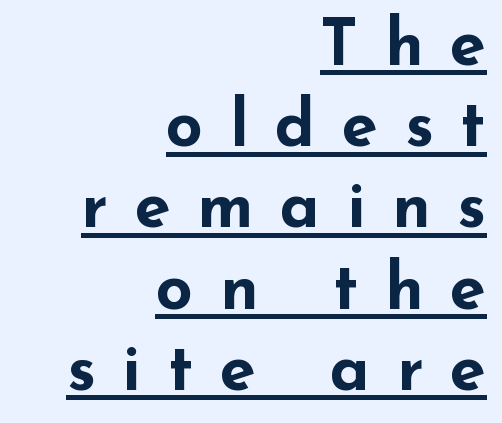
Each letter keeps its own natural width here, so spacing adapts to shape. Does the weight exceed regular? Yes, all the way to bold. The designer left line spacing at the default. Reading down the block, your eye finds every line finishing at a fixed right position. Does the lettering tilt? It doesn't — this is upright.
